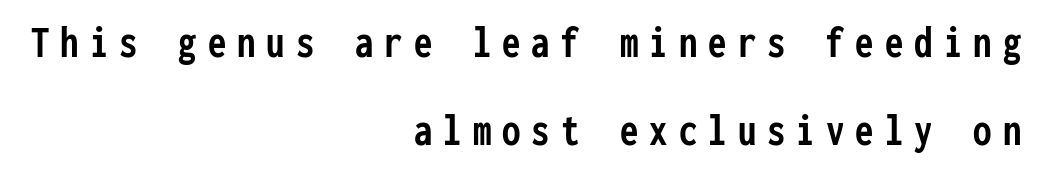
The image shows 46 px semibold, condensed sans-serif type, upright, monospaced; set right-aligned, loose line spacing (1.91x), unusually wide letter spacing (+0.24 em), not underlined; low stroke contrast and a medium x-height.
